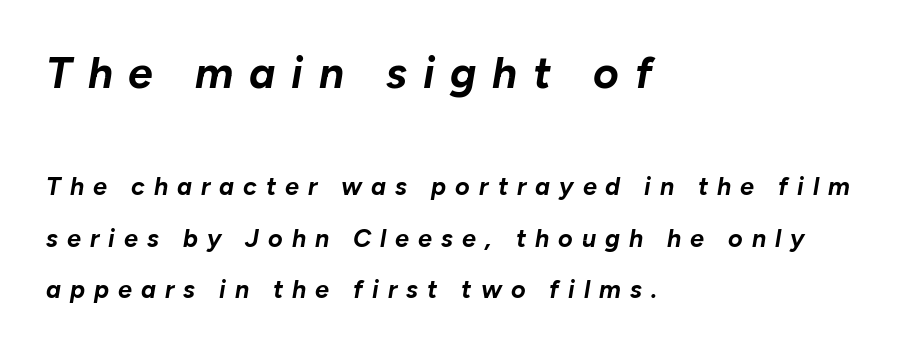
Q: Is the text bold? A: Yes.
Q: Is the text italic (slanted)? A: Yes, it leans right by about 10 degrees.
Q: Is the text underlined? A: No.
Q: How is the paragraph aligned? A: Left-aligned.
Q: Is the spacing between letters normal or unusually wide? A: Unusually wide.
Q: Is the spacing between lines tight, normal or loose? A: Loose.
Q: Which block of text is set in a larger size, the first (top) or the second (bottom)? A: The first (top) one.
Q: Width (condensed, normal, or wide)? A: Normal.
Q: Stroke contrast? A: Low.
Q: x-height? A: Medium.
Q: Monospaced? A: No.
